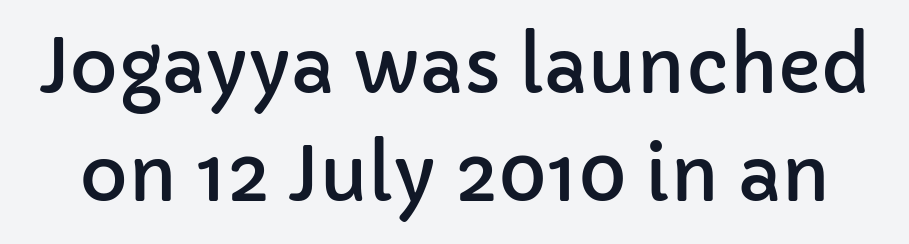
{"serif": "no", "italic": "no", "width": "normal", "stroke_contrast": "low", "x_height": "medium", "monospaced": "no", "underline": "no", "line_spacing": "normal", "line_spacing_ratio": 1.46, "letter_spacing": "normal", "letter_spacing_em": 0.0, "glyph_px": 74}
